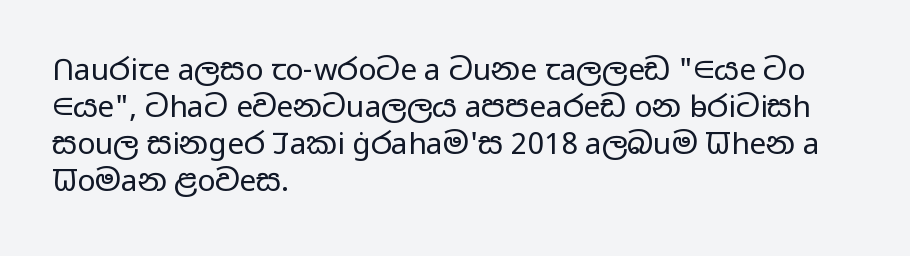
Q: Is the text bold? A: No.
Q: Is the text italic (slanted)? A: No, it is upright.
Q: Is the typeface a serif or a sans-serif typeface? A: Sans-serif.
Q: Is the text underlined? A: No.
Q: How is the paragraph aligned? A: Left-aligned.
Q: Is the spacing between letters normal or unusually wide? A: Normal.
Q: Width (condensed, normal, or wide)? A: Wide.
Q: Stroke contrast? A: Low.
Q: x-height? A: Medium.
Q: Monospaced? A: No.
